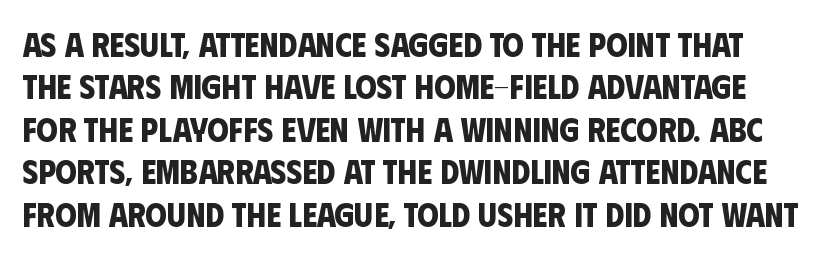
{"serif": "no", "bold": "yes", "weight": "bold", "width": "condensed", "stroke_contrast": "low", "x_height": "large", "monospaced": "no", "underline": "no", "line_spacing": "normal", "line_spacing_ratio": 1.25, "letter_spacing": "normal", "letter_spacing_em": 0.0, "glyph_px": 34}
